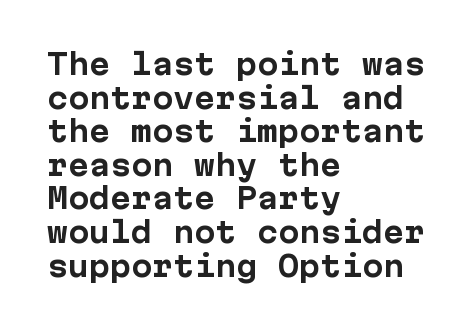
The image shows 28 px bold sans-serif type, upright, monospaced; set left-aligned, line spacing 1.2x, normal letter spacing, not underlined; low stroke contrast and a medium x-height.
